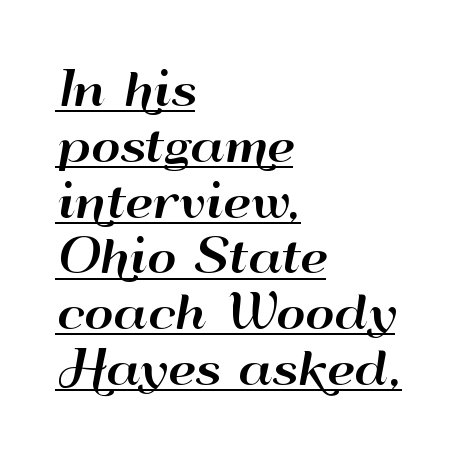
The image shows 45 px wide sans-serif type; set left-aligned, line spacing 1.24x, normal letter spacing, underlined; high stroke contrast and a small x-height.
